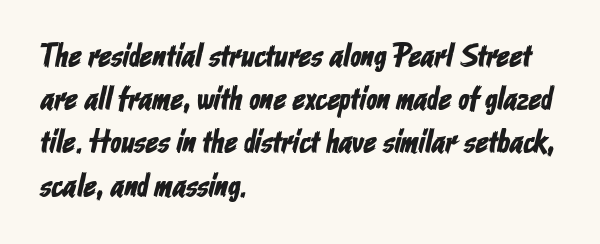
{"serif": "no", "width": "condensed", "stroke_contrast": "low", "x_height": "medium", "monospaced": "no", "underline": "no", "align": "left", "line_spacing": "normal", "line_spacing_ratio": 1.35, "letter_spacing": "normal", "letter_spacing_em": 0.0, "glyph_px": 32}
